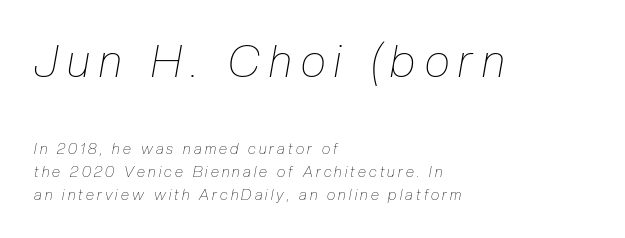
Looks like regular typesetting: each glyph gets only the width it needs. The passage shown is not bold in any degree. Which chunk is bigger? The first one — the top block dwarfs the bottom. Observe the lean: these are italic letterforms.
